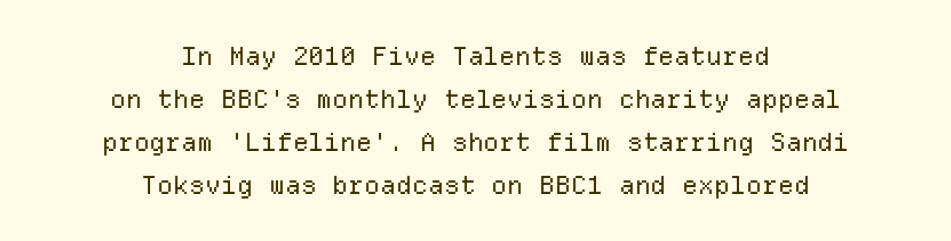
Each row of text sits above clean, open space. Visually the block forms a symmetrical silhouette, jagged on both flanks. Students, note that the glyphs here touch the page at normal intervals. Stems and bowls with no extra thickness — not bold. This is the regular roman posture of the typeface.
